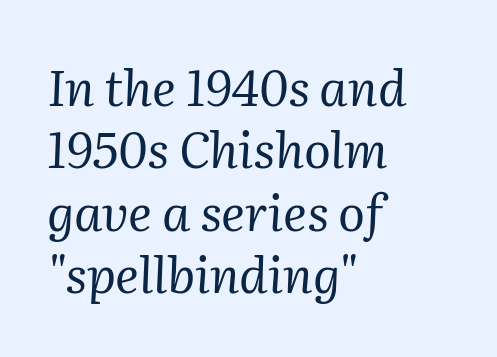
The rendering applies a slant to the glyphs. Is there much room between lines? A standard amount, neither cramped nor airy. The letterforms sit at book weight or below. These lines are composed in type with serifs. The letters advance in unequal steps, a hallmark of proportional type.
